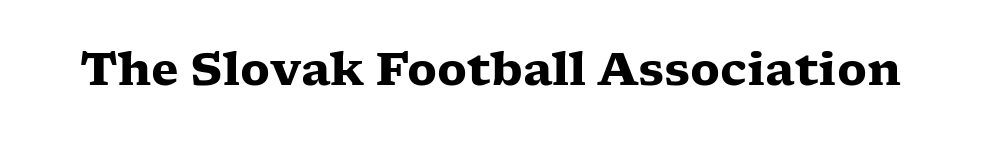
The face used here is proportionally spaced, like ordinary book or web type. Tracking here is standard; glyphs follow each other at the usual distance. Font category for this specimen: serif. A bare baseline throughout the passage. Students, this is bold: see how much ink each stroke carries. No italicization has been applied; the sample stays upright.
